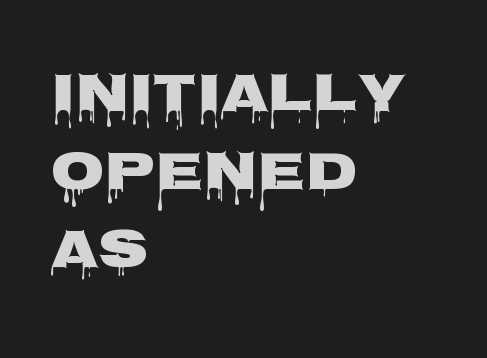
{"serif": "no", "italic": "no", "bold": "yes", "weight": "heavy", "width": "wide", "stroke_contrast": "low", "x_height": "large", "monospaced": "no", "underline": "no", "align": "left", "line_spacing": "normal", "line_spacing_ratio": 1.42, "letter_spacing": "normal", "letter_spacing_em": 0.0, "glyph_px": 55}
